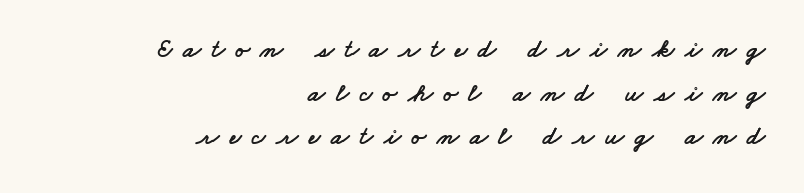
Q: Is the text underlined? A: No.
Q: How is the paragraph aligned? A: Right-aligned.
Q: Is the spacing between letters normal or unusually wide? A: Unusually wide.
Q: Is the spacing between lines tight, normal or loose? A: Normal.
